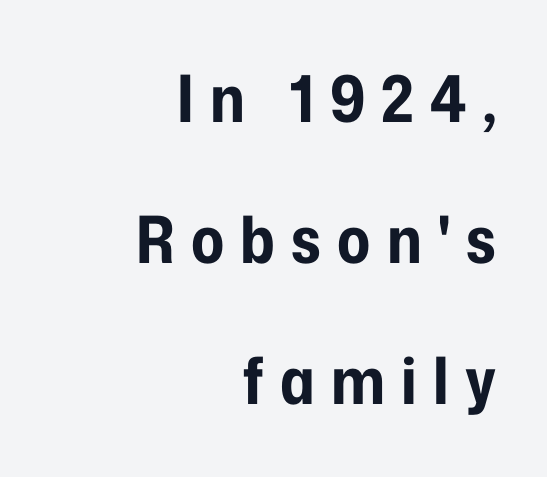
{"serif": "no", "italic": "no", "bold": "yes", "weight": "bold", "width": "condensed", "stroke_contrast": "low", "x_height": "medium", "monospaced": "no", "underline": "no", "align": "right", "line_spacing": "loose", "line_spacing_ratio": 2.17, "letter_spacing": "wide", "letter_spacing_em": 0.25, "glyph_px": 65}
